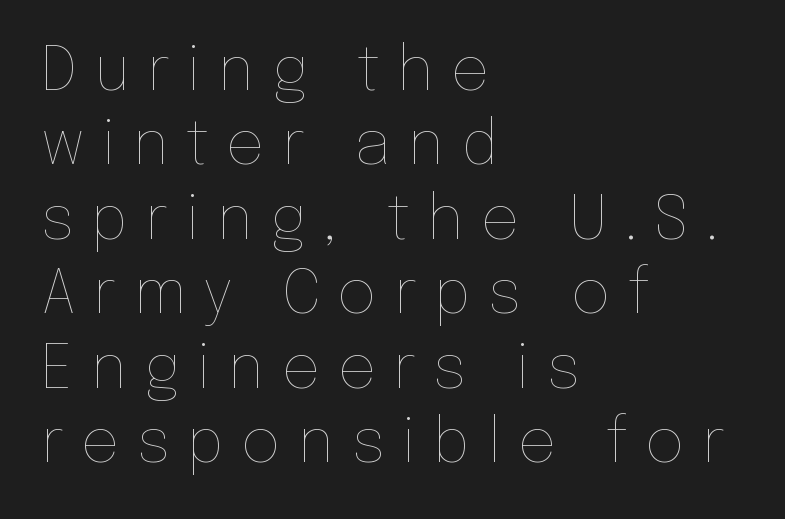
Q: Is the text bold? A: No.
Q: Is the text italic (slanted)? A: No, it is upright.
Q: Is the text underlined? A: No.
Q: How is the paragraph aligned? A: Left-aligned.
Q: Is the spacing between letters normal or unusually wide? A: Unusually wide.
Q: Width (condensed, normal, or wide)? A: Normal.
Q: Stroke contrast? A: Low.
Q: x-height? A: Medium.
Q: Monospaced? A: No.
